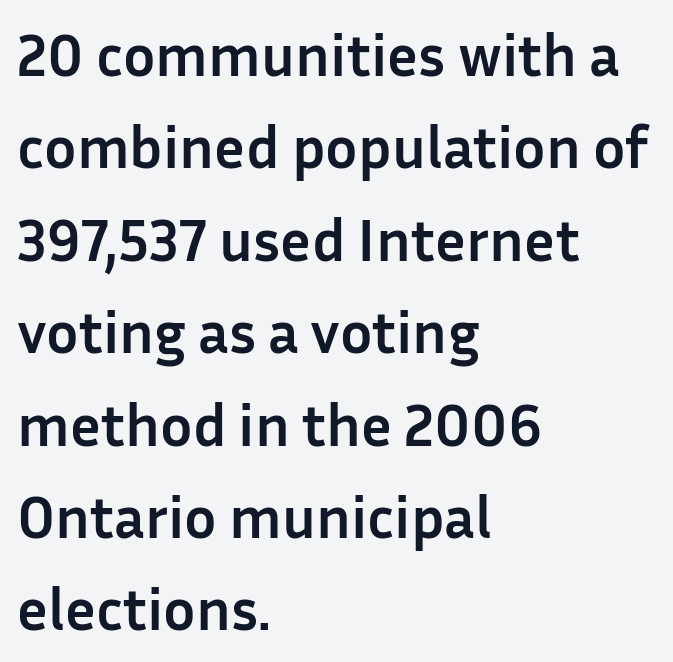
{"serif": "no", "italic": "no", "bold": "yes", "weight": "semibold", "width": "normal", "stroke_contrast": "low", "x_height": "medium", "monospaced": "no", "underline": "no", "align": "left", "line_spacing": "normal", "line_spacing_ratio": 1.54, "letter_spacing": "normal", "letter_spacing_em": 0.0, "glyph_px": 60}
